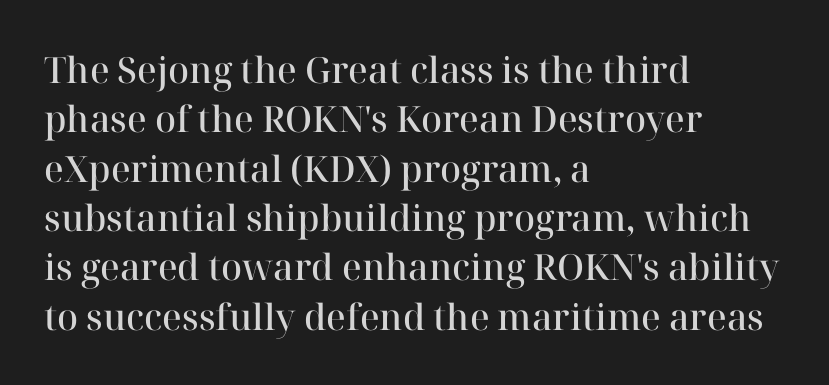
Quick note: interline space is typical. Observe the serifs anchoring each vertical stroke in this sample. Standard letterfit; no display-style spreading of the glyphs. Character widths vary here, with narrow letters taking less room than wide ones. Compared with a centered layout, this one pins lines to the left instead. Does the lettering tilt? It doesn't — this is upright.
